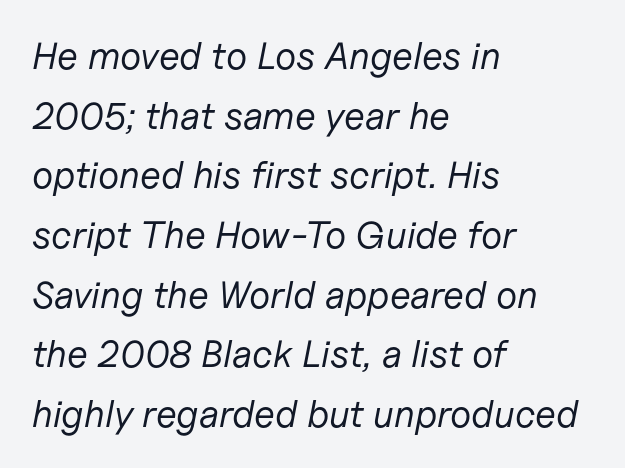
{"italic": "yes", "lean": "right", "slant_degrees": 11, "bold": "no", "weight": "regular", "width": "normal", "stroke_contrast": "low", "x_height": "medium", "monospaced": "no", "underline": "no", "align": "left", "line_spacing": "normal", "line_spacing_ratio": 1.57, "letter_spacing": "normal", "letter_spacing_em": 0.0, "glyph_px": 38}
